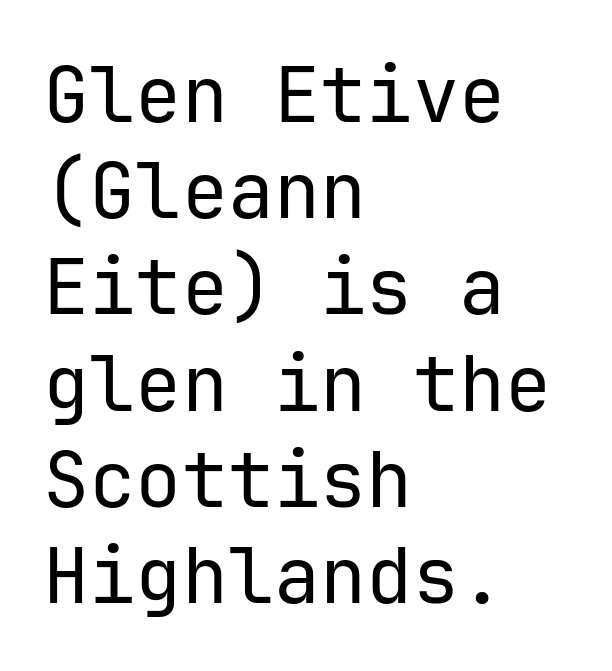
Q: Is the text bold? A: No.
Q: Is the text italic (slanted)? A: No, it is upright.
Q: Is the typeface a serif or a sans-serif typeface? A: Sans-serif.
Q: Is the text underlined? A: No.
Q: How is the paragraph aligned? A: Left-aligned.
Q: Is the spacing between letters normal or unusually wide? A: Normal.
Q: Is the spacing between lines tight, normal or loose? A: Normal.
Q: Width (condensed, normal, or wide)? A: Normal.
Q: Stroke contrast? A: Low.
Q: x-height? A: Medium.
Q: Monospaced? A: Yes.
